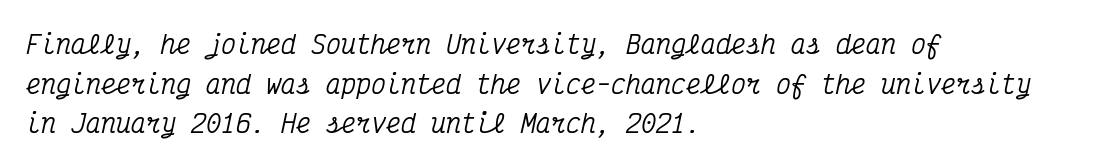
Q: Is the text italic (slanted)? A: Yes, it leans right by about 12 degrees.
Q: Is the text underlined? A: No.
Q: How is the paragraph aligned? A: Left-aligned.
Q: Is the spacing between letters normal or unusually wide? A: Normal.
Q: Is the spacing between lines tight, normal or loose? A: Normal.
